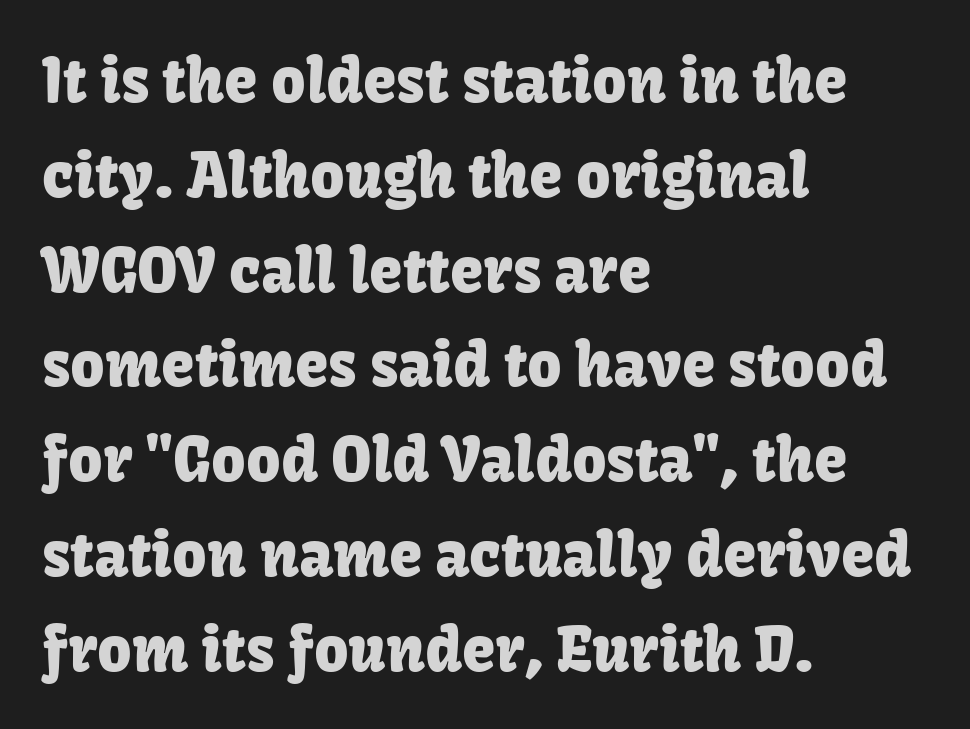
Q: Is the text italic (slanted)? A: No, it is upright.
Q: Is the typeface a serif or a sans-serif typeface? A: Sans-serif.
Q: Is the text underlined? A: No.
Q: How is the paragraph aligned? A: Left-aligned.
Q: Is the spacing between letters normal or unusually wide? A: Normal.
Q: Is the spacing between lines tight, normal or loose? A: Normal.
Q: Width (condensed, normal, or wide)? A: Normal.
Q: Stroke contrast? A: Low.
Q: x-height? A: Medium.
Q: Monospaced? A: No.
